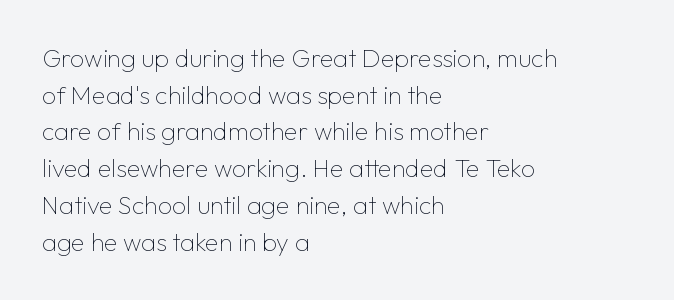
Q: Is the text bold? A: No.
Q: Is the text italic (slanted)? A: No, it is upright.
Q: Is the text underlined? A: No.
Q: How is the paragraph aligned? A: Left-aligned.
Q: Is the spacing between letters normal or unusually wide? A: Normal.
Q: Is the spacing between lines tight, normal or loose? A: Normal.
